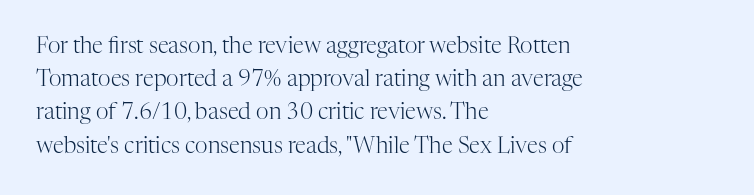
Q: Is the text bold? A: No.
Q: Is the text italic (slanted)? A: No, it is upright.
Q: Is the text underlined? A: No.
Q: How is the paragraph aligned? A: Left-aligned.
Q: Is the spacing between letters normal or unusually wide? A: Normal.
Q: Is the spacing between lines tight, normal or loose? A: Normal.
